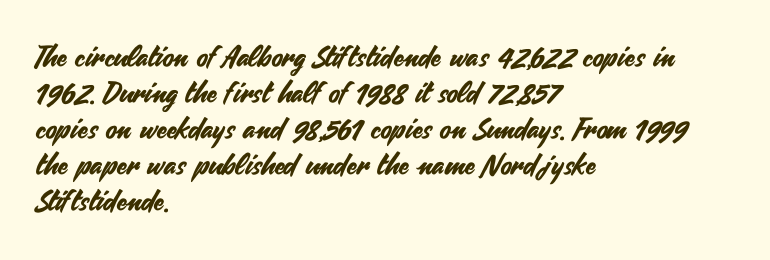
Q: Is the text italic (slanted)? A: Yes.
Q: Is the typeface a serif or a sans-serif typeface? A: Sans-serif.
Q: Is the text underlined? A: No.
Q: How is the paragraph aligned? A: Left-aligned.
Q: Is the spacing between letters normal or unusually wide? A: Normal.
Q: Width (condensed, normal, or wide)? A: Normal.
Q: Stroke contrast? A: Medium.
Q: x-height? A: Small.
Q: Monospaced? A: No.
